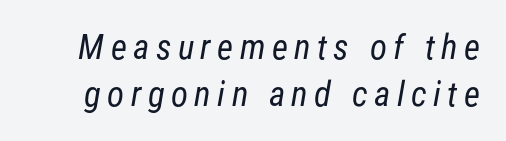
Typographically, this falls in the sans-serif category. Type without underlining. Here the designer chose a conventional face with non-uniform glyph widths. Notice how descenders clear the ascenders below comfortably — that's standard leading.
